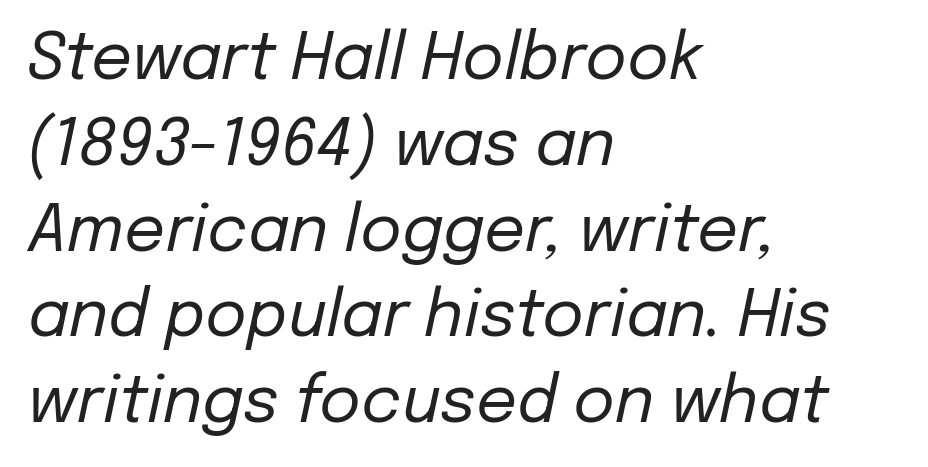
{"italic": "yes", "lean": "right", "slant_degrees": 12, "bold": "no", "weight": "regular", "width": "normal", "stroke_contrast": "low", "x_height": "medium", "monospaced": "no", "underline": "no", "align": "left", "line_spacing": "normal", "line_spacing_ratio": 1.34, "letter_spacing": "normal", "letter_spacing_em": 0.0, "glyph_px": 64}
